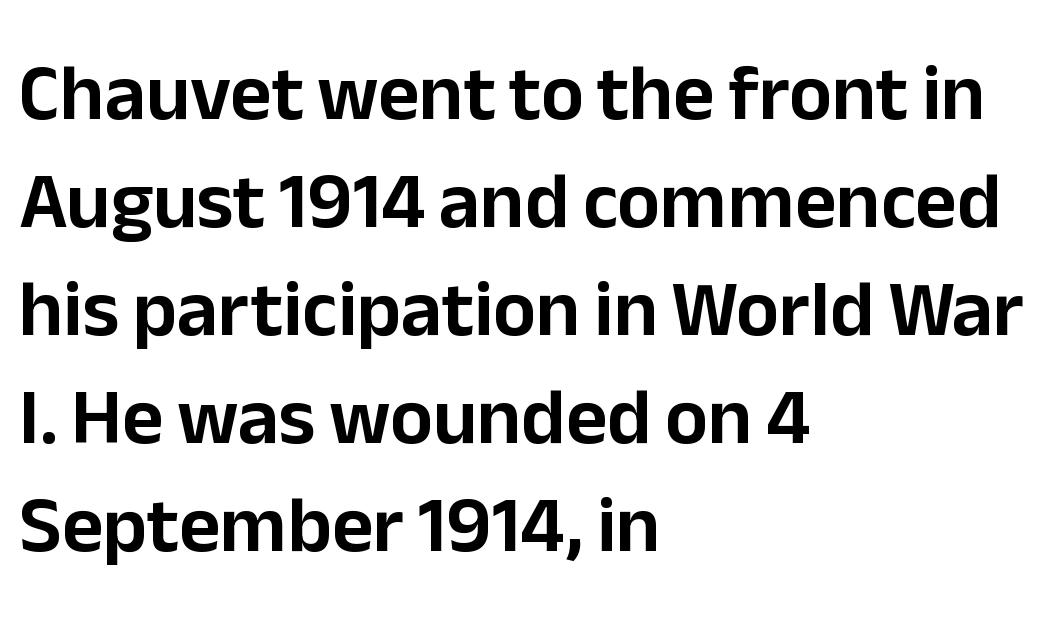
The image shows 80 px sans-serif type, upright; set left-aligned, normal line spacing (1.35x), normal letter spacing, not underlined; low stroke contrast and a medium x-height.
